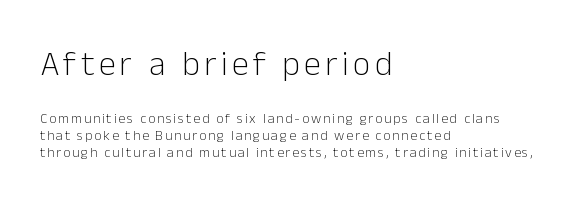
{"serif": "no", "italic": "no", "bold": "no", "weight": "light", "width": "normal", "stroke_contrast": "low", "x_height": "medium", "monospaced": "no", "underline": "no", "align": "left", "line_spacing_ratio": 1.21, "larger_block": "first", "size_ratio": 2.43, "glyph_px": 34}
